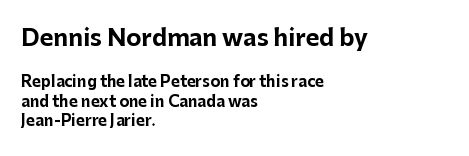
Q: Is the text bold? A: Yes.
Q: Is the text italic (slanted)? A: No, it is upright.
Q: Is the text underlined? A: No.
Q: How is the paragraph aligned? A: Left-aligned.
Q: Is the spacing between letters normal or unusually wide? A: Normal.
Q: Is the spacing between lines tight, normal or loose? A: Normal.
Q: Which block of text is set in a larger size, the first (top) or the second (bottom)? A: The first (top) one.
